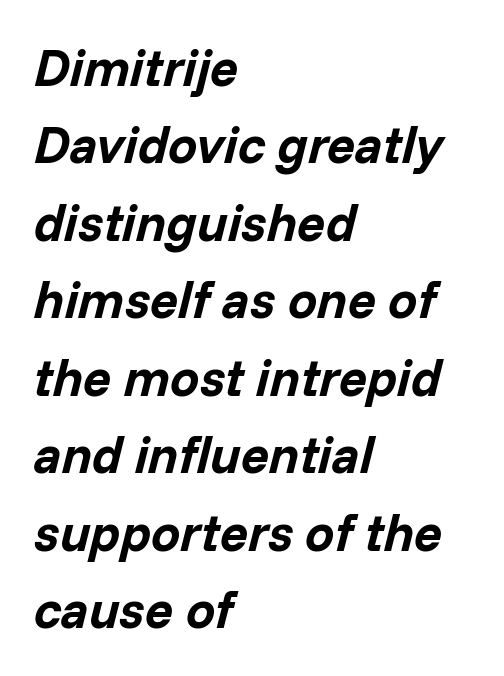
Strokes here are thick enough to call this a true bold. An italicized treatment has been applied to the whole sample. Tracking value appears to be zero — textbook default spacing. Decoration check: the copy has no underline. Each letter keeps its own natural width here, so spacing adapts to shape.
